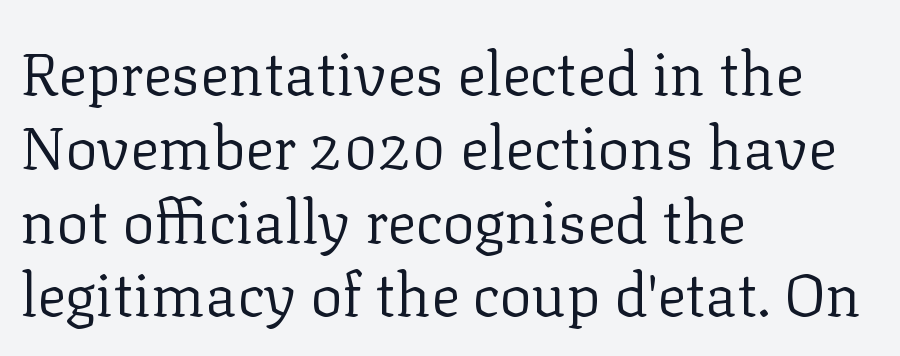
The baseline area is clear. No letter is thick-stroked: the sample isn't bold. The horizontal fit of the characters is conventional and even. One-word summary of the alignment: left.
